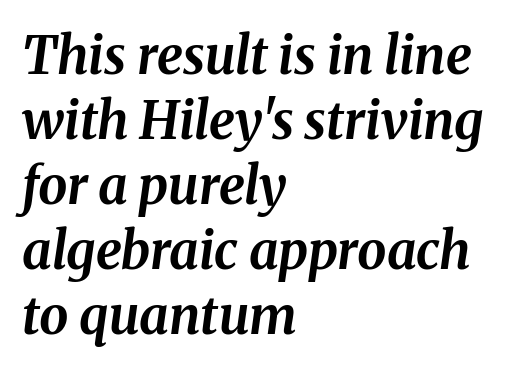
These lines are rendered in a variable-pitch font. The face used here has the dense, thick strokes of a bold. Nobody drew a line under any word here. The face used here is rendered with its standard letterfit. Horizontal alignment here is leftward, the default for most running prose.
